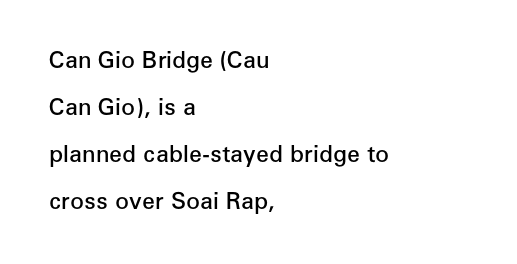
The foot of each line stays bare and open. Whoever set this chose breathing room over compactness in the vertical rhythm. Notice how the stems are strictly vertical — no italics here. Here the glyphs are tracked normally, forming tight word shapes. Look at the stroke-to-counter ratio: somewhat heavy, a semibold. Line beginnings align vertically; line endings do not.
